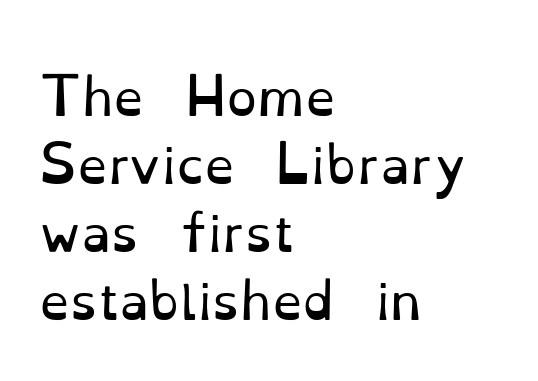
Q: Is the text bold? A: No.
Q: Is the text italic (slanted)? A: No, it is upright.
Q: Is the typeface a serif or a sans-serif typeface? A: Serif.
Q: Is the text underlined? A: No.
Q: How is the paragraph aligned? A: Left-aligned.
Q: Is the spacing between letters normal or unusually wide? A: Normal.
Q: Is the spacing between lines tight, normal or loose? A: Normal.
Q: Width (condensed, normal, or wide)? A: Normal.
Q: Stroke contrast? A: Low.
Q: x-height? A: Small.
Q: Monospaced? A: No.
